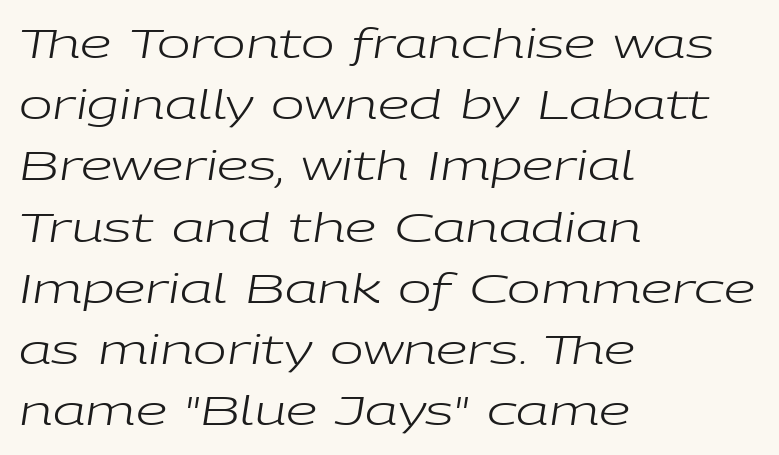
The image shows 40 px regular-weight, wide type, italic (leaning right); set left-aligned, normal line spacing (1.53x), normal letter spacing, not underlined; low stroke contrast and a medium x-height.
